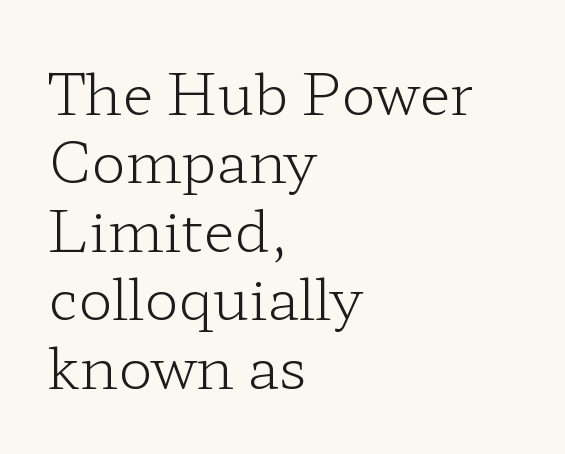
Do the characters align in a grid? No, the font is proportional. Typeset ragged right — the left edge is the straight one. In terms of letterform style, serifs are clearly present. The horizontal fit of the characters is conventional and even. The baseline area is clear. Does the lettering tilt? It doesn't — this is upright.
